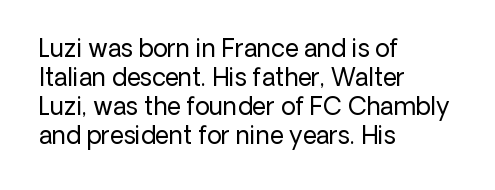
The strokes carry an ordinary text weight at most. Default kerning and tracking; the words read as compact shapes. The gap between lines stays unmarked. Does the lettering tilt? It doesn't — this is upright.
